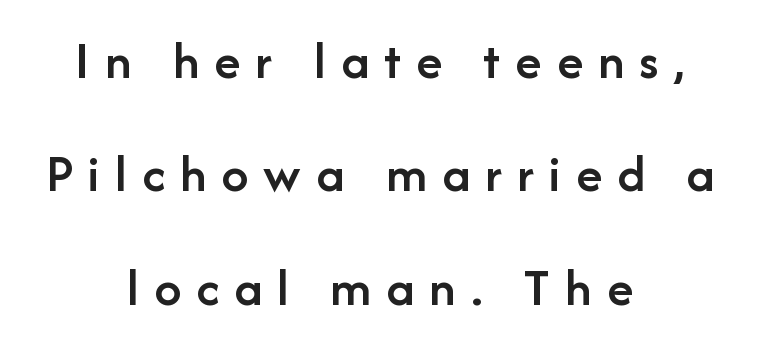
{"serif": "no", "italic": "no", "bold": "semi", "weight": "semibold", "width": "normal", "stroke_contrast": "low", "x_height": "medium", "monospaced": "no", "underline": "no", "align": "center", "line_spacing": "loose", "line_spacing_ratio": 2.1, "letter_spacing": "wide", "letter_spacing_em": 0.28, "glyph_px": 54}
